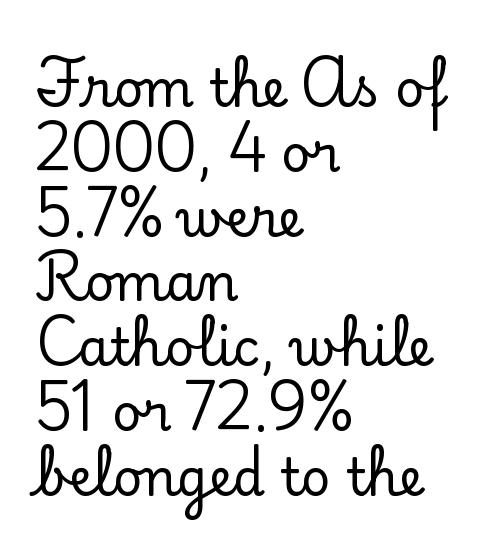
{"serif": "yes", "italic": "no", "width": "normal", "stroke_contrast": "low", "x_height": "small", "monospaced": "no", "underline": "no", "align": "left", "line_spacing": "normal", "line_spacing_ratio": 1.27, "letter_spacing": "normal", "letter_spacing_em": 0.0, "glyph_px": 51}
